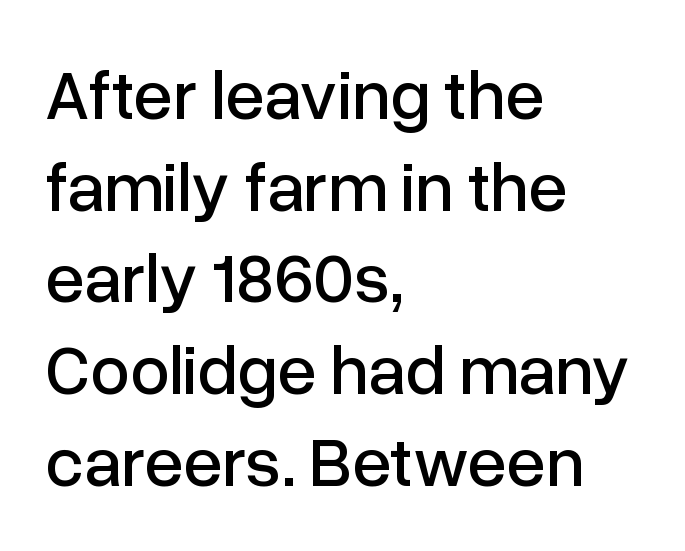
{"serif": "no", "italic": "no", "width": "normal", "stroke_contrast": "low", "x_height": "medium", "monospaced": "no", "underline": "no", "align": "left", "line_spacing": "normal", "line_spacing_ratio": 1.31, "letter_spacing": "normal", "letter_spacing_em": 0.0, "glyph_px": 70}
